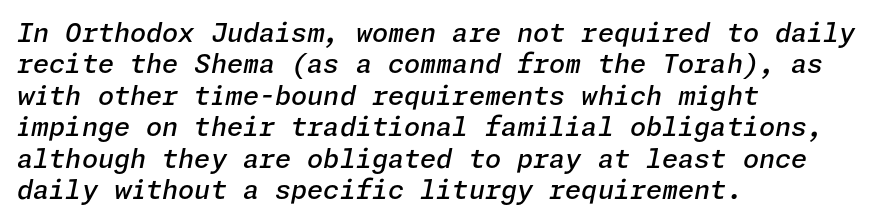
Each word holds together tightly as a unit, with standard inter-letter gaps. Type without underlining. The passage shown is semibold, sitting just below true bold. In terms of posture, this sample is oblique.
